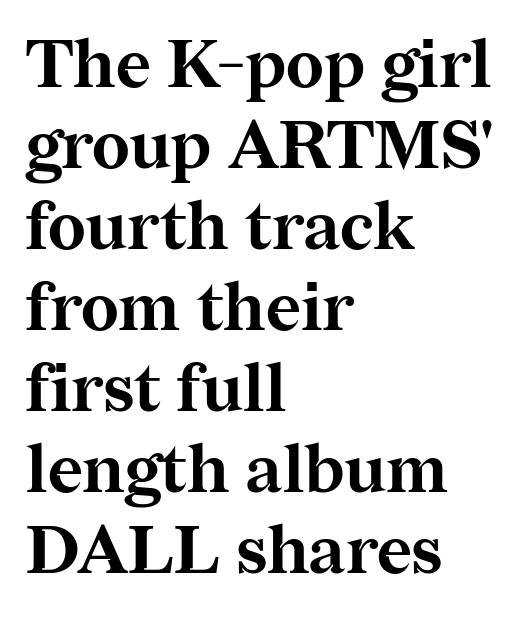
Set as a true bold cut, around the 700 mark. Any mark beneath the type? The region is blank. This is roman type, the default non-slanted kind. Reading down the block, your eye returns to a fixed left position each line. Proportional: the letters do not fall into vertical columns. The font family rendered here belongs to the serif group.
